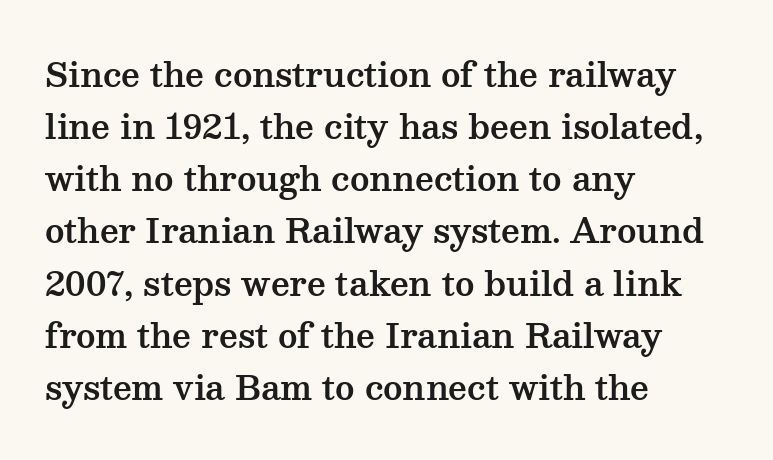
The image shows 33 px wide serif type, upright; set left-aligned, normal line spacing (1.58x), normal letter spacing, not underlined; medium stroke contrast and a medium x-height.
